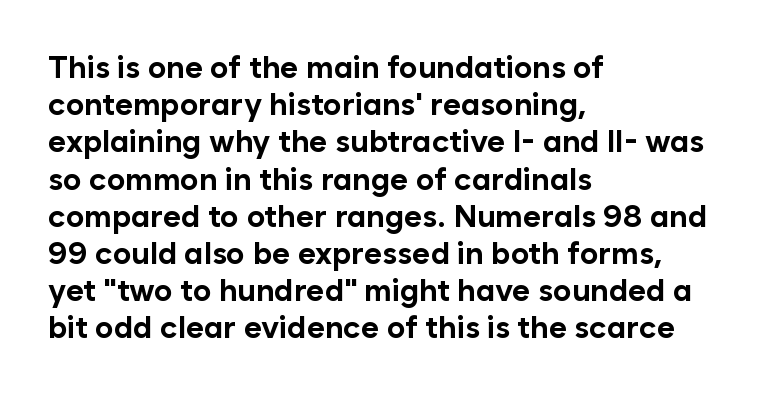
The image shows 31 px bold sans-serif type, upright; set left-aligned, line spacing 1.2x, normal letter spacing, not underlined; low stroke contrast and a medium x-height.
